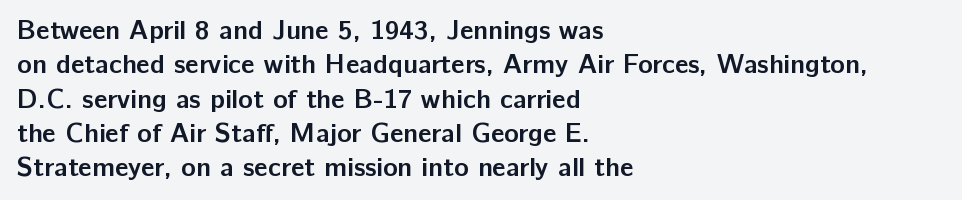
A typesetter would mark this as roman, not italic. Does the copy run flush right? No — it runs flush left. These words are printed bold, with thick strokes throughout. Successive baselines arrive at the customary interval. Caption: standard tracking, unaltered.
